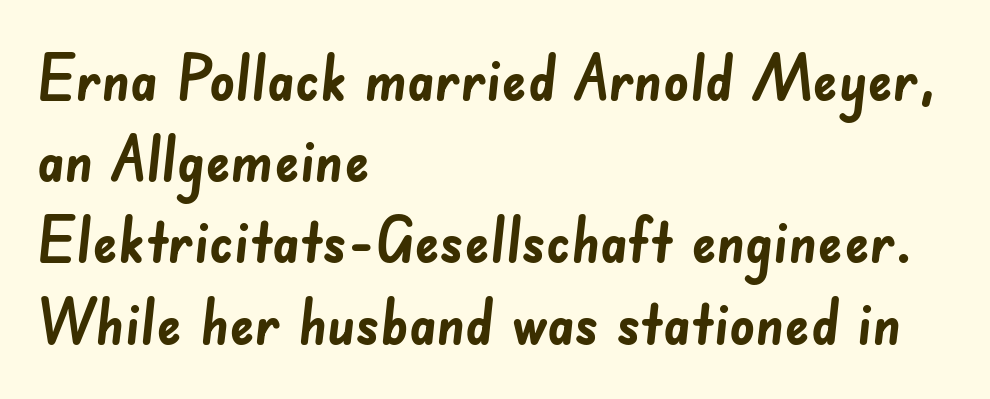
The image shows 62 px semibold sans-serif type; set left-aligned, normal line spacing (1.31x), normal letter spacing, not underlined; low stroke contrast and a small x-height.
